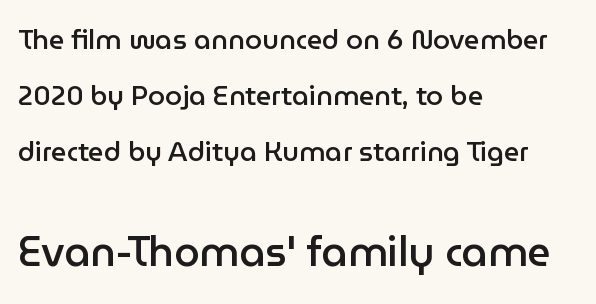
The letters in the lower block stand taller than those in the block above. The font's upright variant was chosen for this text. The letters advance in unequal steps, a hallmark of proportional type. Each letter's strokes conclude bluntly, with no projecting serifs. Decoration check: the copy has no underline.
